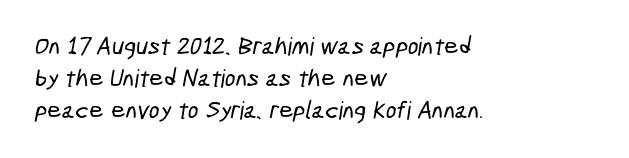
Q: Is the text underlined? A: No.
Q: How is the paragraph aligned? A: Left-aligned.
Q: Is the spacing between letters normal or unusually wide? A: Normal.
Q: Is the spacing between lines tight, normal or loose? A: Normal.
